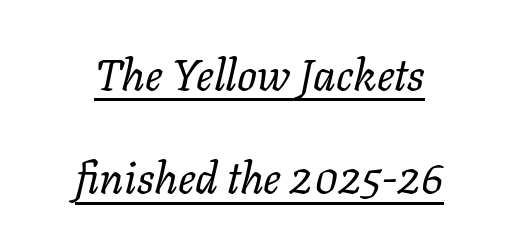
The image shows 44 px regular-weight type, italic (leaning right); set centered, loose line spacing (2.35x), normal letter spacing, underlined; low stroke contrast and a medium x-height.
